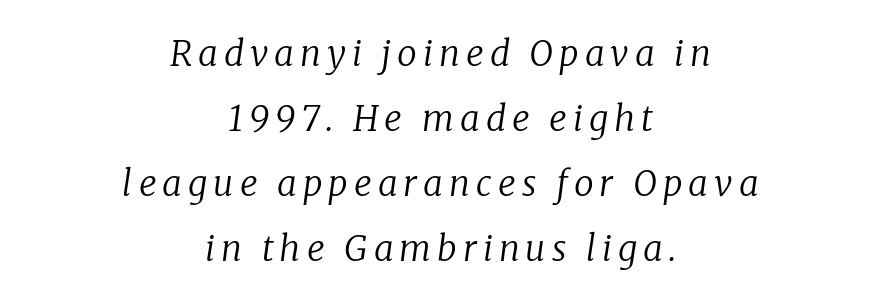
The image shows 35 px regular-weight serif type, italic (leaning right); set centered, line spacing 1.86x, not underlined; low stroke contrast and a medium x-height.
